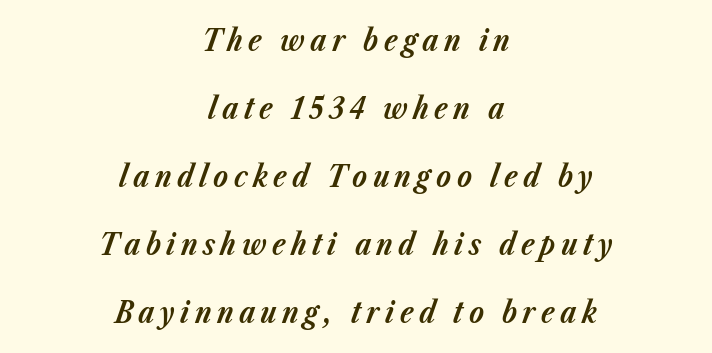
The image shows 30 px bold type, italic (leaning right); set centered, loose line spacing (2.27x), not underlined; low stroke contrast and a medium x-height.
